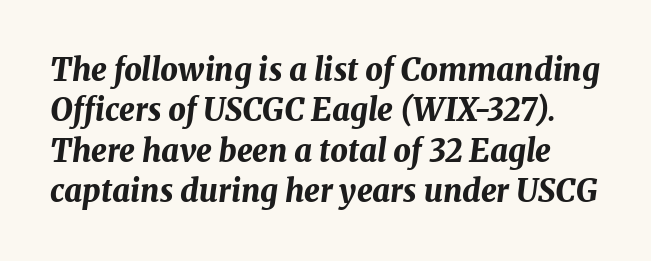
Q: Is the text bold? A: Yes.
Q: Is the text italic (slanted)? A: Yes, it leans right by about 8 degrees.
Q: Is the text underlined? A: No.
Q: Is the spacing between letters normal or unusually wide? A: Normal.
Q: Is the spacing between lines tight, normal or loose? A: Normal.
Q: Width (condensed, normal, or wide)? A: Normal.
Q: Stroke contrast? A: Medium.
Q: x-height? A: Medium.
Q: Monospaced? A: No.
